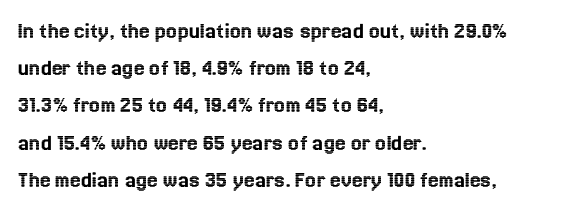
{"italic": "no", "underline": "no", "align": "left", "line_spacing": "normal", "line_spacing_ratio": 1.55, "letter_spacing": "normal", "letter_spacing_em": 0.0, "glyph_px": 24}
